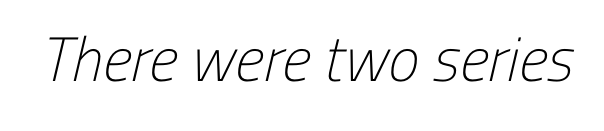
{"serif": "no", "bold": "no", "weight": "light", "width": "condensed", "stroke_contrast": "low", "x_height": "medium", "monospaced": "no", "underline": "no", "letter_spacing": "normal", "letter_spacing_em": 0.0, "glyph_px": 63}
